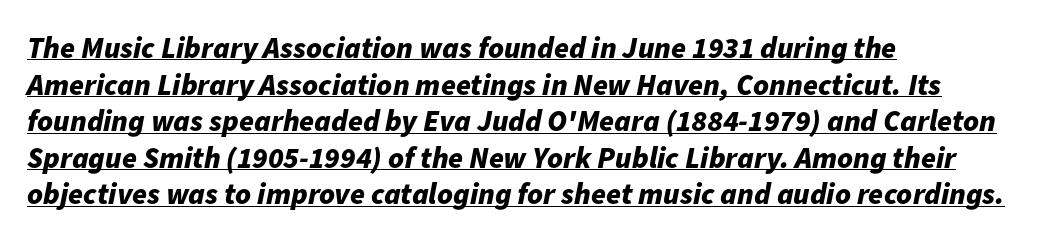
Students, observe the line beneath the letters — that is underlining. Short note: letters normally spaced. Caption: bold face, heavy strokes. There's an unmistakable incline to the writing here.
